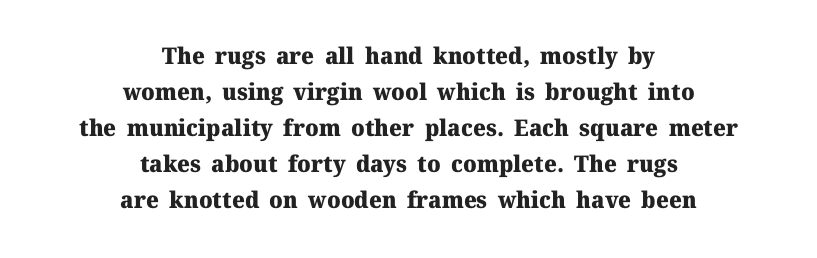
Q: Is the text bold? A: Yes.
Q: Is the text italic (slanted)? A: No, it is upright.
Q: Is the text underlined? A: No.
Q: How is the paragraph aligned? A: Centered.
Q: Is the spacing between letters normal or unusually wide? A: Normal.
Q: Is the spacing between lines tight, normal or loose? A: Normal.
